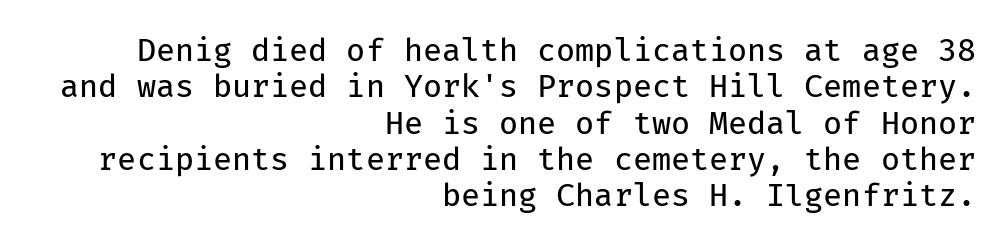
The rendering keeps characters at their native spacing. These lines stack with their right ends in a neat column. Every character here occupies the same horizontal width, giving the sample a typewriter-like rhythm. To sum up the face: it is a sans, with no serifs.
